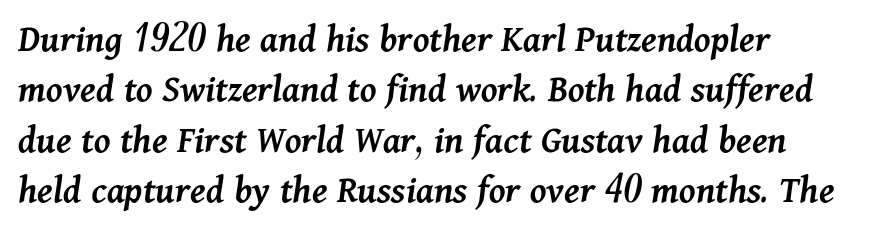
Q: Is the text bold? A: Semi-bold.
Q: Is the text italic (slanted)? A: Yes, it leans right by about 11 degrees.
Q: Is the text underlined? A: No.
Q: Is the spacing between letters normal or unusually wide? A: Normal.
Q: Is the spacing between lines tight, normal or loose? A: Normal.
Q: Width (condensed, normal, or wide)? A: Normal.
Q: Stroke contrast? A: Medium.
Q: x-height? A: Medium.
Q: Monospaced? A: No.
